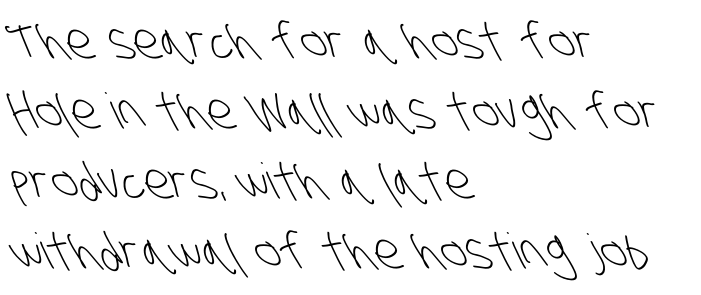
Q: Is the text bold? A: No.
Q: Is the typeface a serif or a sans-serif typeface? A: Sans-serif.
Q: Is the text underlined? A: No.
Q: How is the paragraph aligned? A: Left-aligned.
Q: Is the spacing between letters normal or unusually wide? A: Normal.
Q: Is the spacing between lines tight, normal or loose? A: Normal.
Q: Width (condensed, normal, or wide)? A: Condensed.
Q: Stroke contrast? A: Low.
Q: x-height? A: Large.
Q: Monospaced? A: No.
